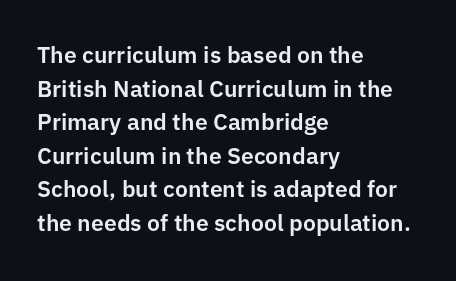
The image shows 23 px text type, upright; set left-aligned, normal line spacing (1.46x), normal letter spacing, not underlined.
